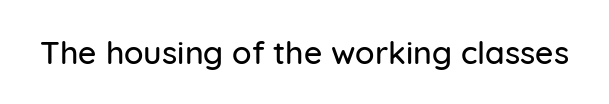
Q: Is the text italic (slanted)? A: No, it is upright.
Q: Is the typeface a serif or a sans-serif typeface? A: Sans-serif.
Q: Is the text underlined? A: No.
Q: Is the spacing between letters normal or unusually wide? A: Normal.
Q: Width (condensed, normal, or wide)? A: Normal.
Q: Stroke contrast? A: Low.
Q: x-height? A: Medium.
Q: Monospaced? A: No.
